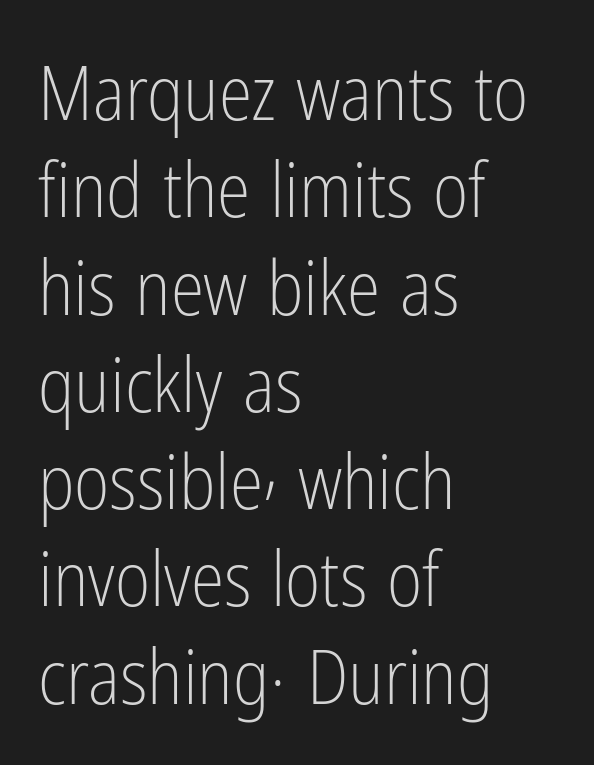
{"serif": "no", "italic": "no", "bold": "no", "weight": "light", "width": "condensed", "stroke_contrast": "low", "x_height": "medium", "monospaced": "no", "underline": "no", "align": "left", "line_spacing": "normal", "line_spacing_ratio": 1.28, "letter_spacing": "normal", "letter_spacing_em": 0.0, "glyph_px": 76}
